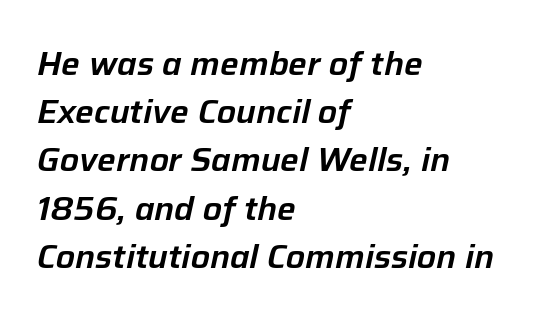
{"italic": "yes", "lean": "right", "slant_degrees": 12, "width": "normal", "stroke_contrast": "low", "x_height": "medium", "monospaced": "no", "underline": "no", "align": "left", "line_spacing": "normal", "line_spacing_ratio": 1.46, "letter_spacing": "normal", "letter_spacing_em": 0.0, "glyph_px": 33}
